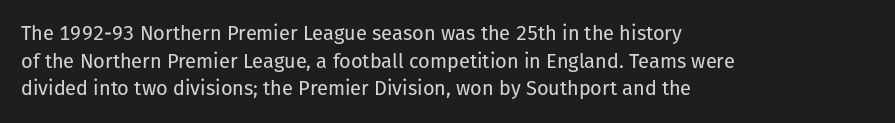
Q: Is the text bold? A: No.
Q: Is the text italic (slanted)? A: No, it is upright.
Q: Is the text underlined? A: No.
Q: How is the paragraph aligned? A: Left-aligned.
Q: Is the spacing between letters normal or unusually wide? A: Normal.
Q: Is the spacing between lines tight, normal or loose? A: Normal.
